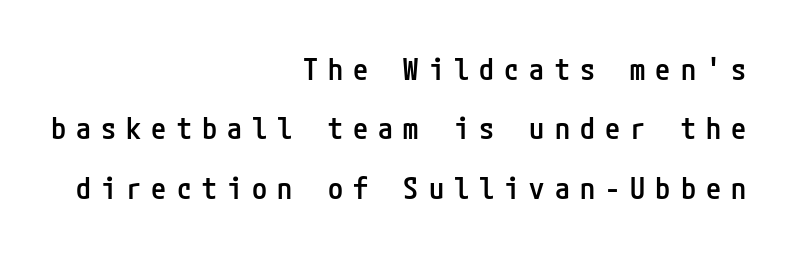
Reading down the column, the eye jumps a long way to each next line. Posture: vertical. Type without underlining. These words are printed semibold, heavier than regular yet not bold.
